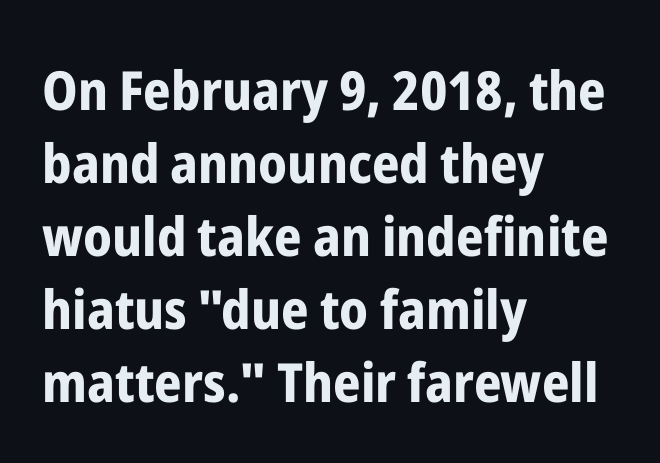
Is the letter spacing exaggerated? No — it looks like the ordinary default. Alignment: flush left. These words are printed bold, with thick strokes throughout. Rule under the text: the space is simply empty. Do the characters align in a grid? No, the font is proportional. Observe the absence of serifs on each vertical stroke in this sample.
